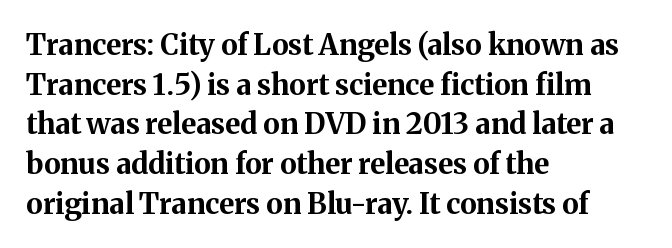
The image shows 29 px bold serif type, upright; set left-aligned, normal line spacing (1.37x), normal letter spacing, not underlined; medium stroke contrast and a medium x-height.
